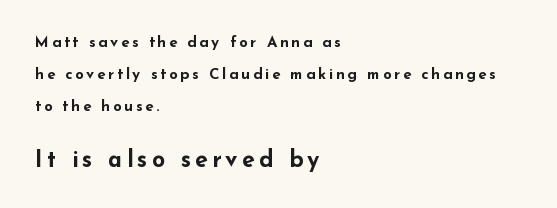
The image shows 23 px bold type, upright; set left-aligned, loose line spacing (2.12x), not underlined; the second (bottom) block is 1.53x larger.
